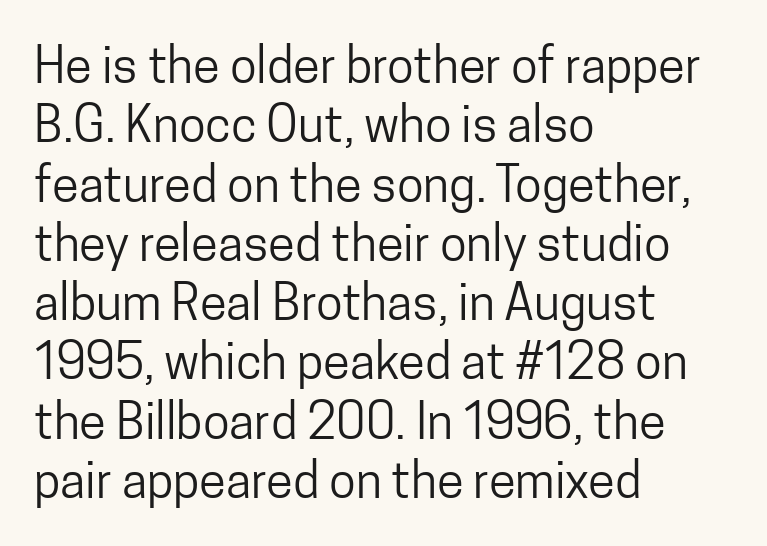
Q: Is the text bold? A: No.
Q: Is the text italic (slanted)? A: No, it is upright.
Q: Is the typeface a serif or a sans-serif typeface? A: Sans-serif.
Q: Is the text underlined? A: No.
Q: How is the paragraph aligned? A: Left-aligned.
Q: Is the spacing between letters normal or unusually wide? A: Normal.
Q: Width (condensed, normal, or wide)? A: Condensed.
Q: Stroke contrast? A: Low.
Q: x-height? A: Medium.
Q: Monospaced? A: No.
